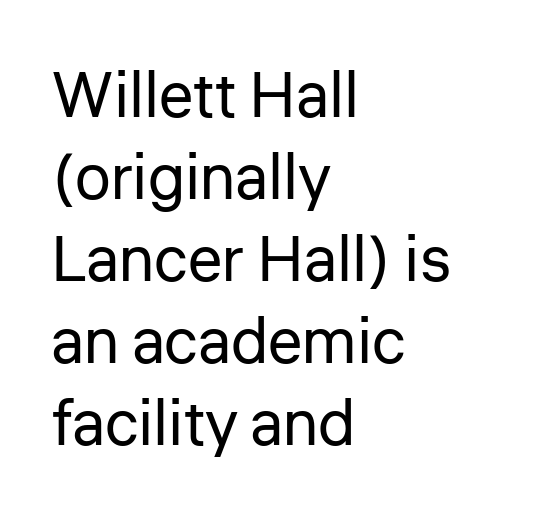
Type without underlining. Ink coverage per letter is moderate at most. Unlike a traditional serif, this face leaves its strokes unadorned. This sample uses plain, unmodified letter spacing. Do the letters lean? They stand straight. Is this a fixed-width face? No — the glyphs have proportional, varying widths.
